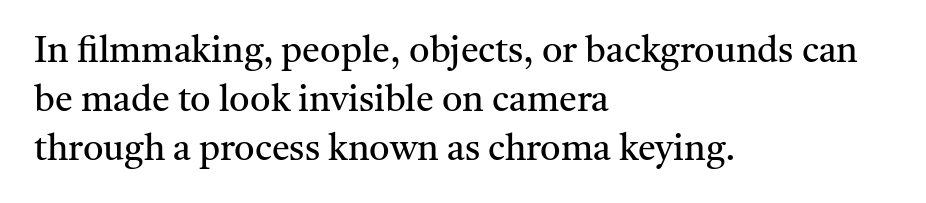
The image shows 36 px regular-weight serif type, upright; set left-aligned, normal line spacing (1.36x), normal letter spacing, not underlined; medium stroke contrast and a medium x-height.
